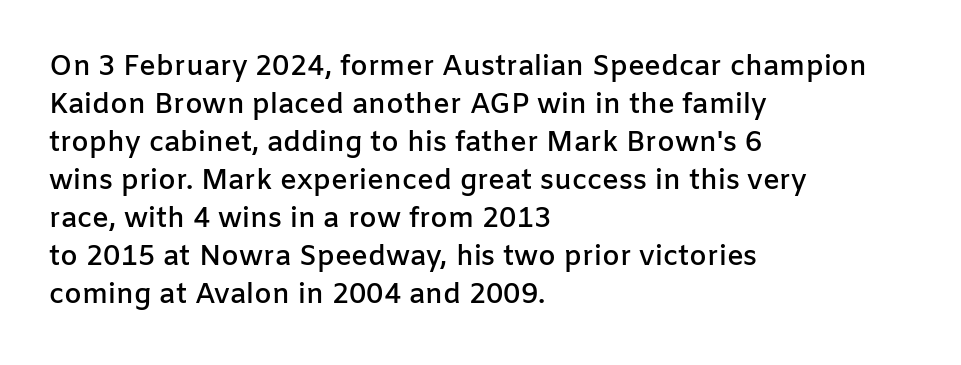
{"serif": "no", "italic": "no", "bold": "semi", "weight": "semibold", "width": "normal", "stroke_contrast": "low", "x_height": "medium", "monospaced": "no", "underline": "no", "align": "left", "line_spacing": "normal", "line_spacing_ratio": 1.36, "letter_spacing": "normal", "letter_spacing_em": 0.0, "glyph_px": 28}
